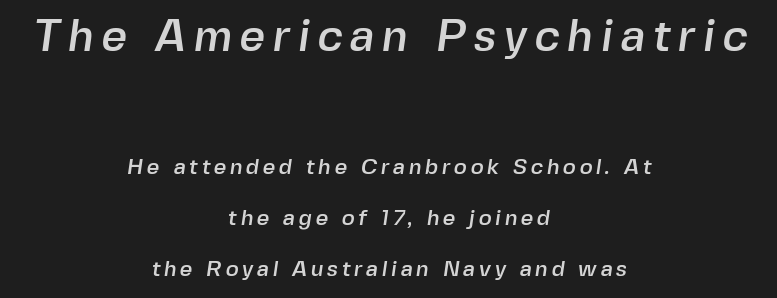
The earlier block is typeset at a bigger size than the later block. Honestly, there is no underline to notice here at all. A centered setting, common on invitations and titles, is used for this passage. A typesetter would call this proportional, since set widths differ per character. This sample trades compactness for vertical openness between lines. To sum up the face: it is a sans, with no serifs.
